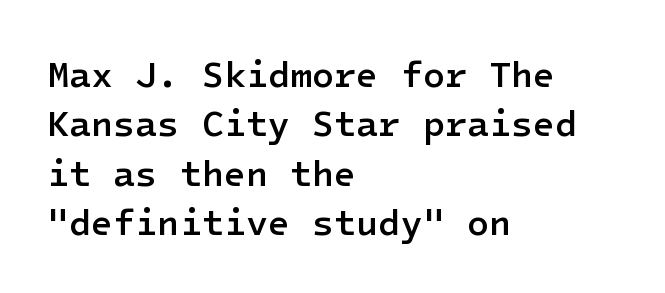
Q: Is the text bold? A: Semi-bold.
Q: Is the text italic (slanted)? A: No, it is upright.
Q: Is the typeface a serif or a sans-serif typeface? A: Sans-serif.
Q: Is the text underlined? A: No.
Q: How is the paragraph aligned? A: Left-aligned.
Q: Is the spacing between letters normal or unusually wide? A: Normal.
Q: Is the spacing between lines tight, normal or loose? A: Normal.
Q: Width (condensed, normal, or wide)? A: Normal.
Q: Stroke contrast? A: Low.
Q: x-height? A: Medium.
